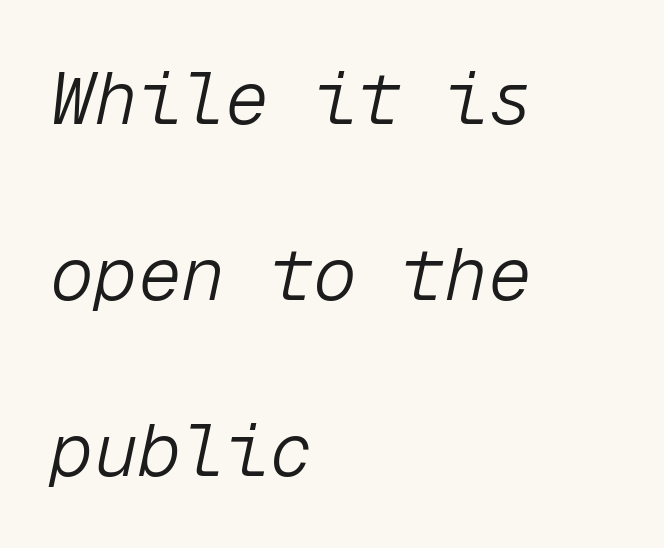
Q: Is the text bold? A: No.
Q: Is the text italic (slanted)? A: Yes, it leans right by about 12 degrees.
Q: Is the text underlined? A: No.
Q: How is the paragraph aligned? A: Left-aligned.
Q: Is the spacing between letters normal or unusually wide? A: Normal.
Q: Is the spacing between lines tight, normal or loose? A: Loose.
Q: Width (condensed, normal, or wide)? A: Normal.
Q: Stroke contrast? A: Low.
Q: x-height? A: Medium.
Q: Monospaced? A: Yes.
